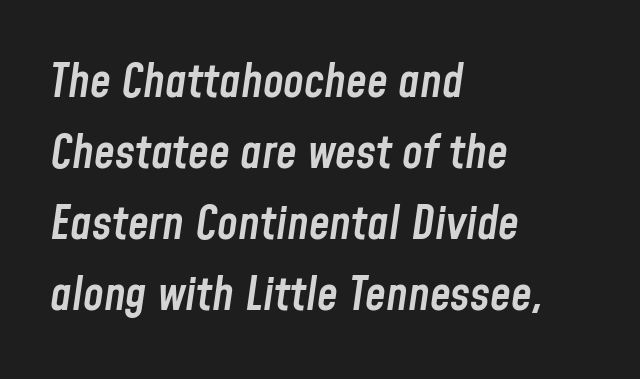
The image shows 47 px semibold, condensed type, italic (leaning right); set left-aligned, normal line spacing (1.51x), normal letter spacing, not underlined; low stroke contrast and a medium x-height.
